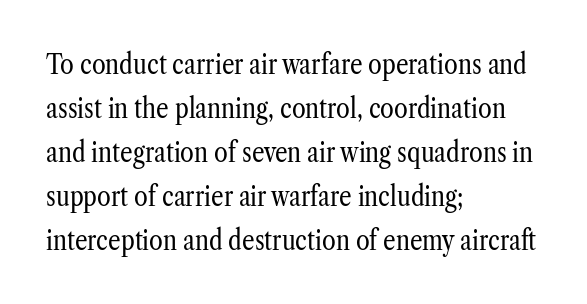
Q: Is the text bold? A: No.
Q: Is the text italic (slanted)? A: No, it is upright.
Q: Is the typeface a serif or a sans-serif typeface? A: Serif.
Q: Is the text underlined? A: No.
Q: How is the paragraph aligned? A: Left-aligned.
Q: Is the spacing between letters normal or unusually wide? A: Normal.
Q: Is the spacing between lines tight, normal or loose? A: Normal.
Q: Width (condensed, normal, or wide)? A: Condensed.
Q: Stroke contrast? A: Low.
Q: x-height? A: Medium.
Q: Monospaced? A: No.
